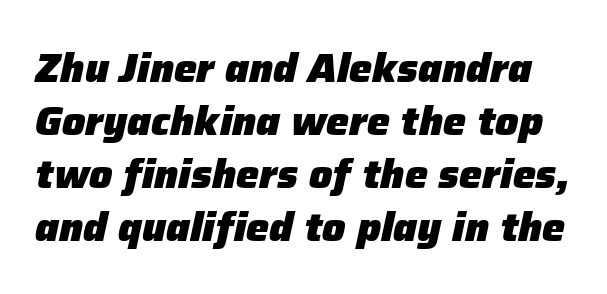
The image shows 41 px heavy type, italic (leaning right); set normal line spacing (1.29x), normal letter spacing, not underlined; low stroke contrast and a medium x-height.
